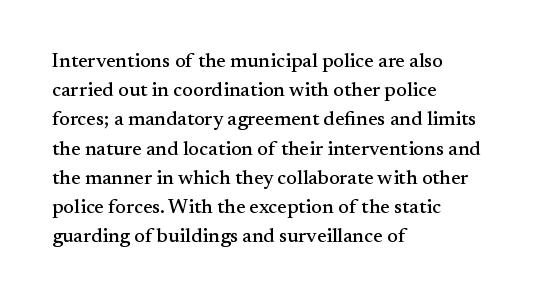
{"italic": "no", "underline": "no", "align": "left", "line_spacing": "normal", "line_spacing_ratio": 1.46, "letter_spacing": "normal", "letter_spacing_em": 0.0, "glyph_px": 20}
